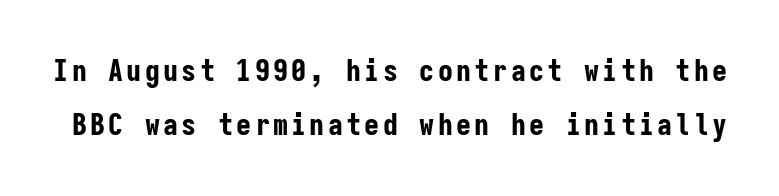
The image shows 30 px bold, condensed sans-serif type, upright, monospaced; set line spacing 1.8x, not underlined; low stroke contrast and a medium x-height.
